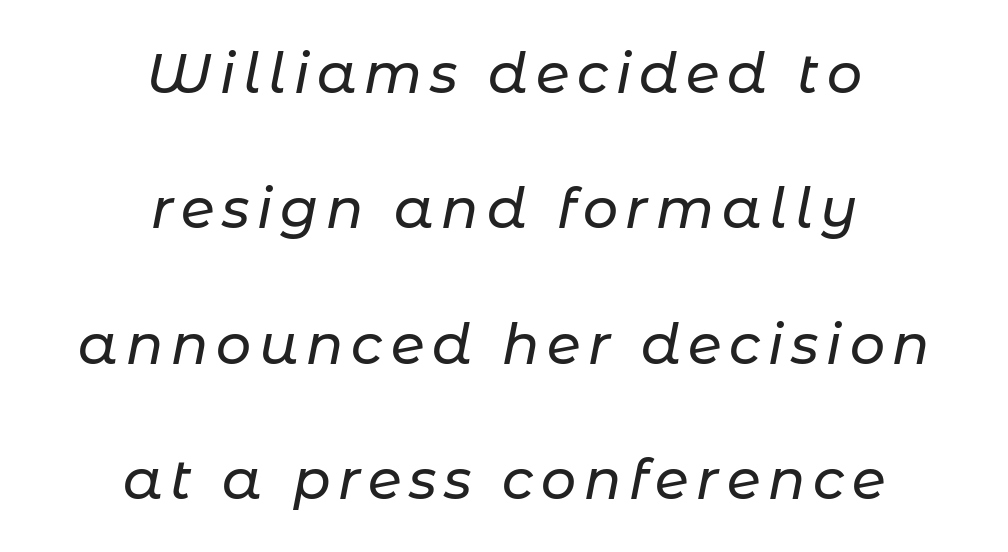
Q: Is the text italic (slanted)? A: Yes, it leans right by about 11 degrees.
Q: Is the text underlined? A: No.
Q: How is the paragraph aligned? A: Centered.
Q: Is the spacing between lines tight, normal or loose? A: Loose.
Q: Width (condensed, normal, or wide)? A: Normal.
Q: Stroke contrast? A: Low.
Q: x-height? A: Medium.
Q: Monospaced? A: No.
